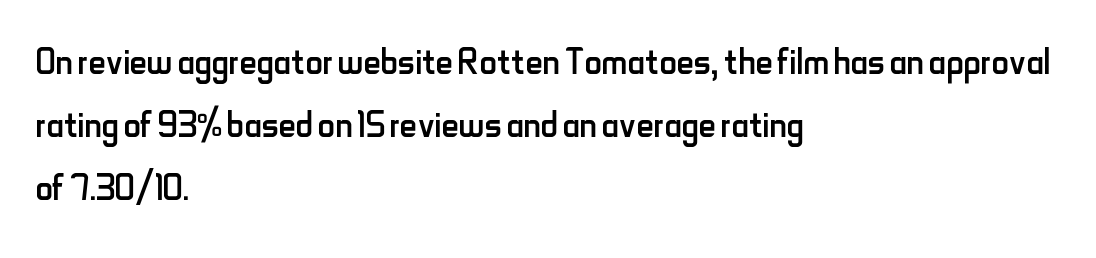
{"serif": "no", "italic": "no", "bold": "no", "weight": "regular", "width": "condensed", "stroke_contrast": "low", "x_height": "small", "monospaced": "no", "underline": "no", "align": "left", "line_spacing": "normal", "line_spacing_ratio": 1.31, "letter_spacing": "normal", "letter_spacing_em": 0.0, "glyph_px": 48}
